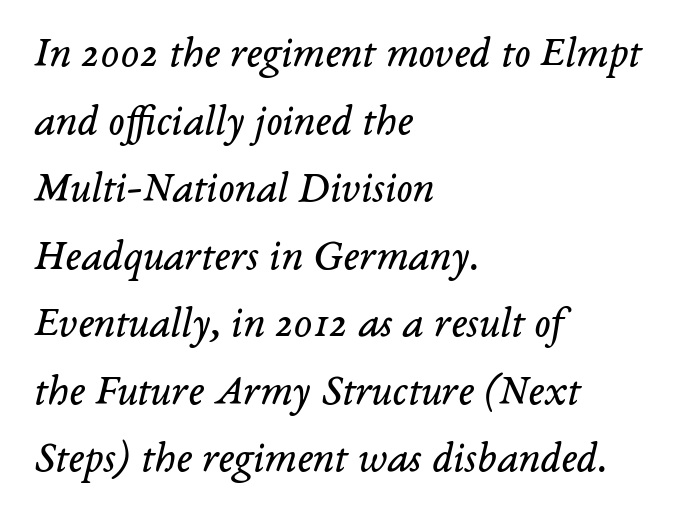
Q: Is the text bold? A: No.
Q: Is the text italic (slanted)? A: Yes, it leans right by about 14 degrees.
Q: Is the typeface a serif or a sans-serif typeface? A: Serif.
Q: Is the text underlined? A: No.
Q: How is the paragraph aligned? A: Left-aligned.
Q: Is the spacing between letters normal or unusually wide? A: Normal.
Q: Is the spacing between lines tight, normal or loose? A: Normal.
Q: Width (condensed, normal, or wide)? A: Normal.
Q: Stroke contrast? A: Low.
Q: x-height? A: Medium.
Q: Monospaced? A: No.
